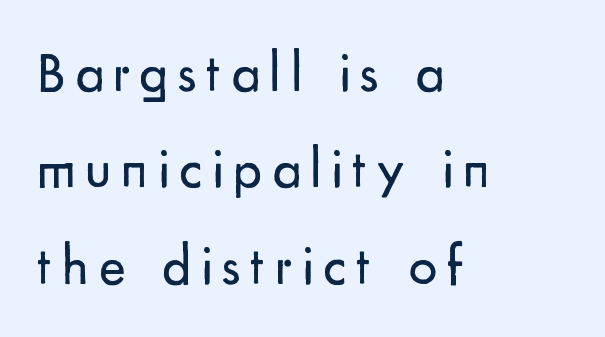
Q: Is the text bold? A: No.
Q: Is the text italic (slanted)? A: No, it is upright.
Q: Is the typeface a serif or a sans-serif typeface? A: Sans-serif.
Q: Is the text underlined? A: No.
Q: How is the paragraph aligned? A: Left-aligned.
Q: Is the spacing between lines tight, normal or loose? A: Normal.
Q: Width (condensed, normal, or wide)? A: Normal.
Q: Stroke contrast? A: Low.
Q: x-height? A: Small.
Q: Monospaced? A: No.
